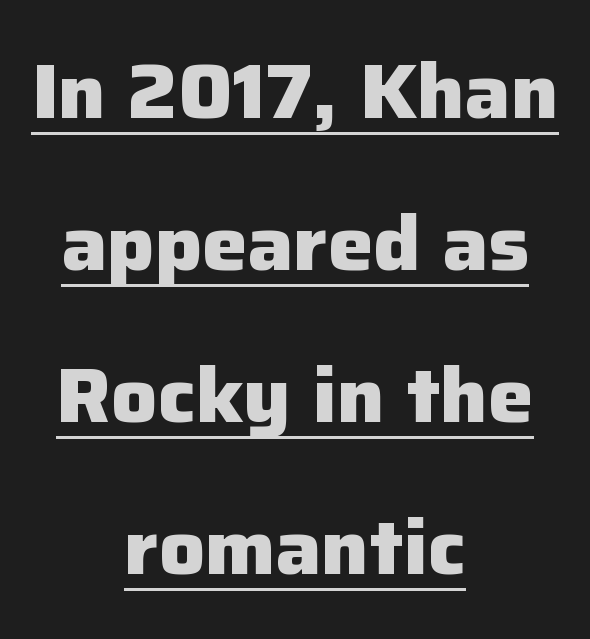
Teacher's note: observe the equal gaps on both sides — that is centered alignment. Varying glyph widths throughout — classic text-font behaviour. A rule runs beneath these lines of type. A typesetter would call this zero additional tracking. Rendered with straight, roman letterforms.
